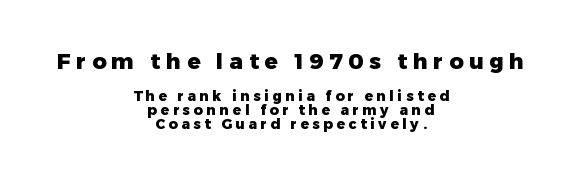
Q: Is the text bold? A: Yes.
Q: Is the text italic (slanted)? A: No, it is upright.
Q: Is the text underlined? A: No.
Q: How is the paragraph aligned? A: Centered.
Q: Is the spacing between letters normal or unusually wide? A: Unusually wide.
Q: Is the spacing between lines tight, normal or loose? A: Tight.
Q: Which block of text is set in a larger size, the first (top) or the second (bottom)? A: The first (top) one.
